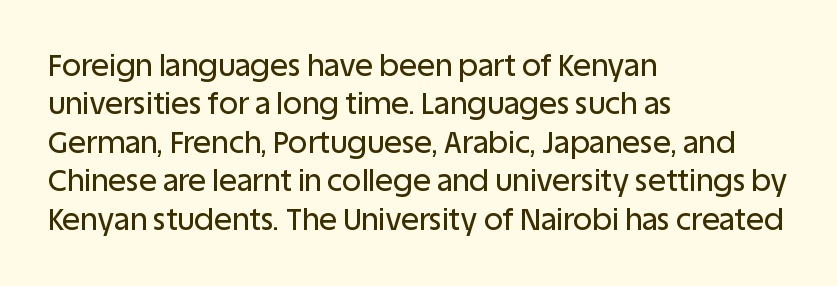
{"serif": "no", "italic": "no", "width": "normal", "stroke_contrast": "low", "x_height": "large", "monospaced": "no", "underline": "no", "align": "left", "line_spacing": "normal", "line_spacing_ratio": 1.28, "letter_spacing": "normal", "letter_spacing_em": 0.0, "glyph_px": 30}
